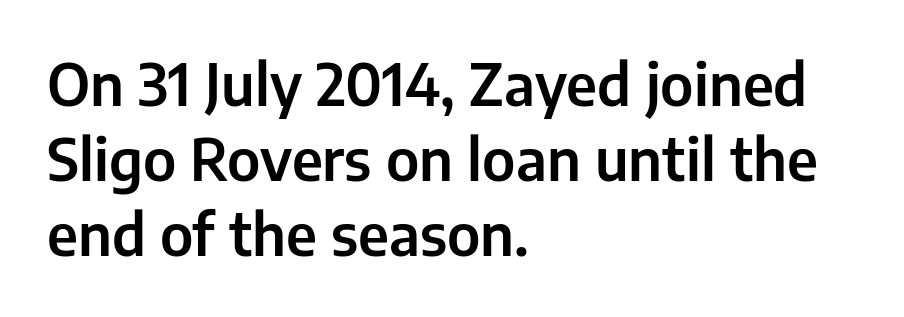
{"serif": "no", "italic": "no", "width": "normal", "stroke_contrast": "low", "x_height": "medium", "monospaced": "no", "underline": "no", "align": "left", "line_spacing": "normal", "line_spacing_ratio": 1.32, "letter_spacing": "normal", "letter_spacing_em": 0.0, "glyph_px": 57}
